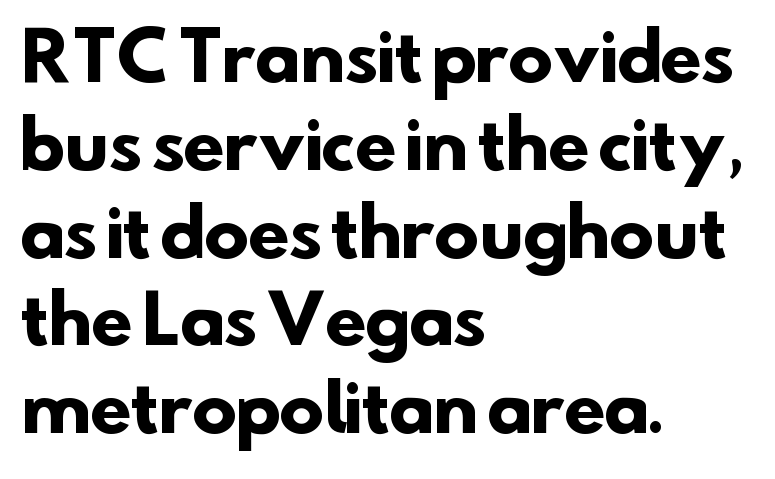
{"serif": "no", "bold": "yes", "weight": "heavy", "width": "normal", "stroke_contrast": "low", "x_height": "small", "monospaced": "no", "underline": "no", "align": "left", "line_spacing": "normal", "line_spacing_ratio": 1.31, "letter_spacing": "normal", "letter_spacing_em": 0.0, "glyph_px": 67}
